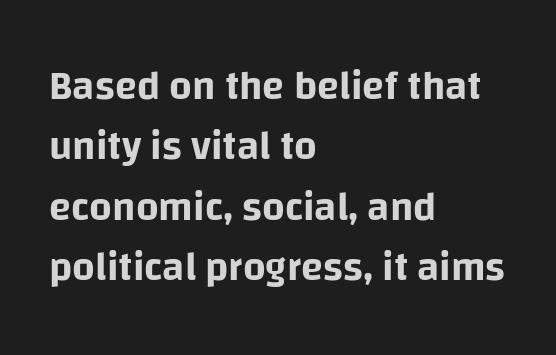
The image shows 40 px sans-serif type, upright; set left-aligned, normal line spacing (1.51x), normal letter spacing, not underlined; low stroke contrast and a large x-height.
